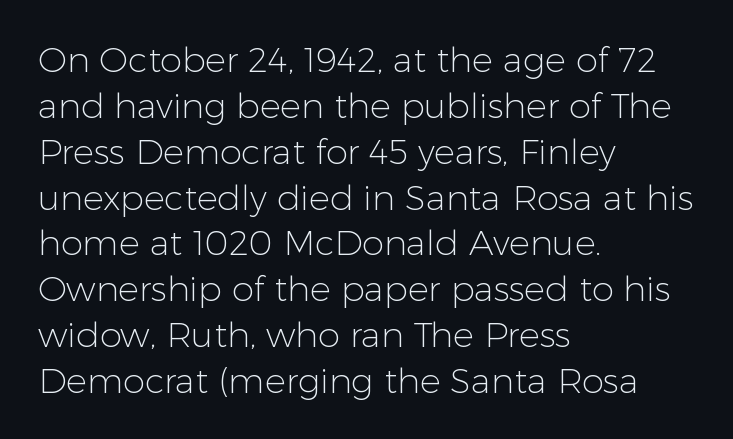
The image shows 35 px light sans-serif type, upright; set left-aligned, normal line spacing (1.31x), normal letter spacing, not underlined; low stroke contrast and a medium x-height.
